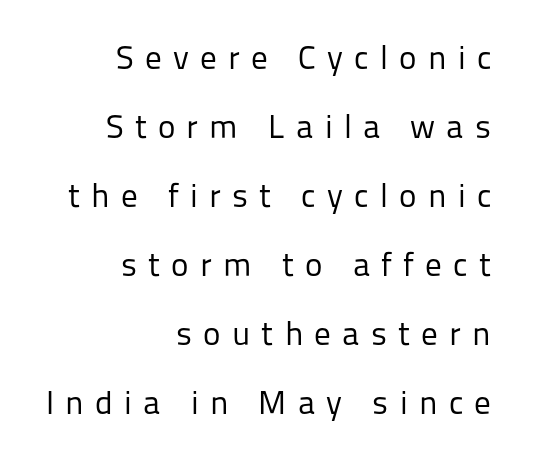
Stem width sits at or under what a default text font uses. These lines have a slow, spaced-out rhythm from letter to letter. Posture: vertical. This sample is right-justified, so line beginnings fall wherever the words allow.
